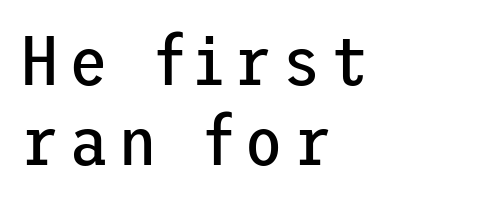
All the whitespace from short lines collects on the right. Check where the strokes stop: nothing finishes them off — pure sans. The words here are not underlined. Each new line begins almost immediately beneath the previous one. Heft: none added — not bold. This sample uses an upright cut, with every glyph sitting square on the baseline.
